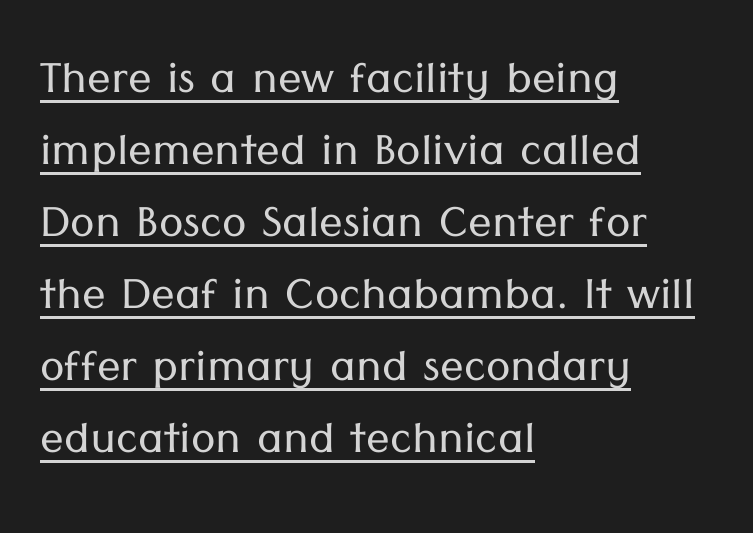
{"serif": "no", "italic": "no", "bold": "no", "weight": "light", "width": "normal", "stroke_contrast": "low", "x_height": "medium", "monospaced": "no", "underline": "yes", "align": "left", "line_spacing_ratio": 1.22, "letter_spacing": "normal", "letter_spacing_em": 0.0, "glyph_px": 59}
